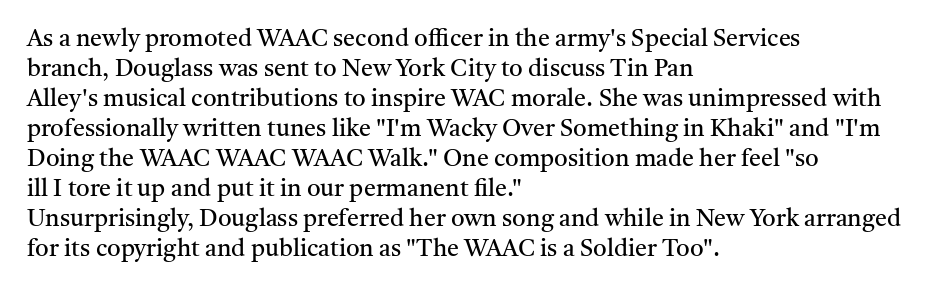
{"italic": "no", "bold": "no", "underline": "no", "align": "left", "line_spacing": "normal", "line_spacing_ratio": 1.25, "letter_spacing": "normal", "letter_spacing_em": 0.0, "glyph_px": 24}
